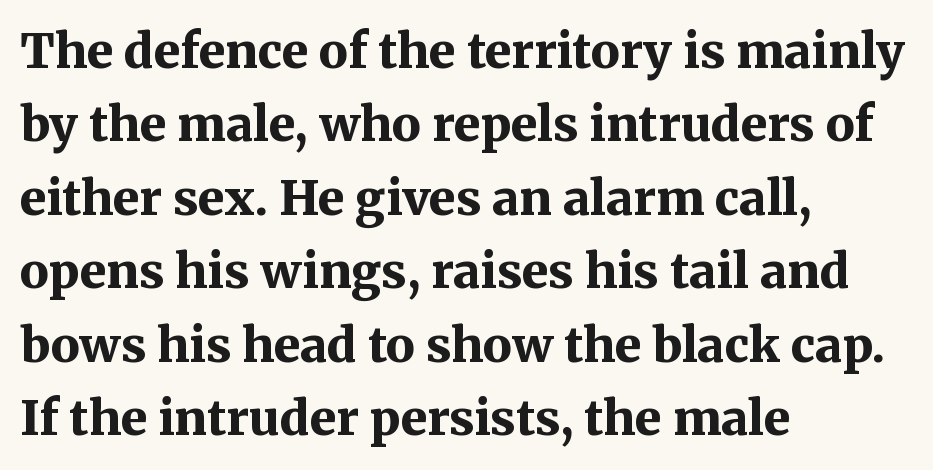
Designer's note — italics off, roman on. The letters sit at their default tracking, neither squeezed nor spread. No word sits above an underline. The space between consecutive lines is moderate. Looks like regular typesetting: each glyph gets only the width it needs. Left-aligned paragraph, ragged on the right.
